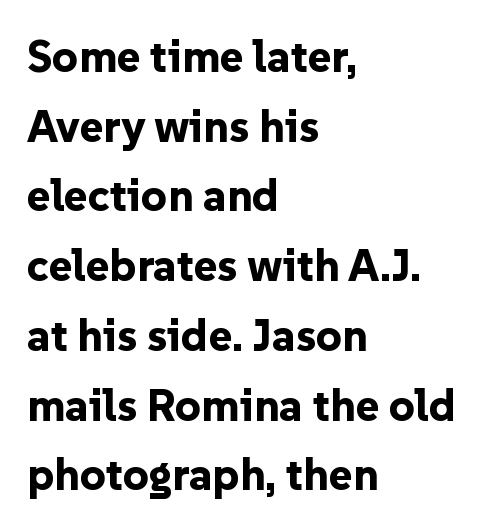
Q: Is the text bold? A: Yes.
Q: Is the text italic (slanted)? A: No, it is upright.
Q: Is the typeface a serif or a sans-serif typeface? A: Sans-serif.
Q: Is the text underlined? A: No.
Q: How is the paragraph aligned? A: Left-aligned.
Q: Is the spacing between letters normal or unusually wide? A: Normal.
Q: Is the spacing between lines tight, normal or loose? A: Normal.
Q: Width (condensed, normal, or wide)? A: Normal.
Q: Stroke contrast? A: Low.
Q: x-height? A: Medium.
Q: Monospaced? A: No.
